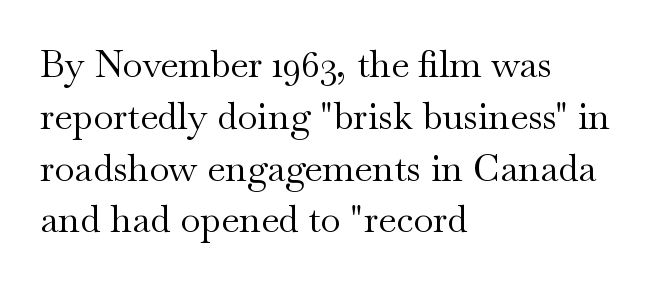
Q: Is the text bold? A: No.
Q: Is the text italic (slanted)? A: No, it is upright.
Q: Is the typeface a serif or a sans-serif typeface? A: Serif.
Q: Is the text underlined? A: No.
Q: How is the paragraph aligned? A: Left-aligned.
Q: Is the spacing between letters normal or unusually wide? A: Normal.
Q: Is the spacing between lines tight, normal or loose? A: Normal.
Q: Width (condensed, normal, or wide)? A: Wide.
Q: Stroke contrast? A: Medium.
Q: x-height? A: Small.
Q: Monospaced? A: No.
